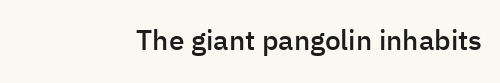
The image shows 28 px semibold sans-serif type, upright; set right-aligned, normal letter spacing, not underlined; low stroke contrast and a medium x-height.
